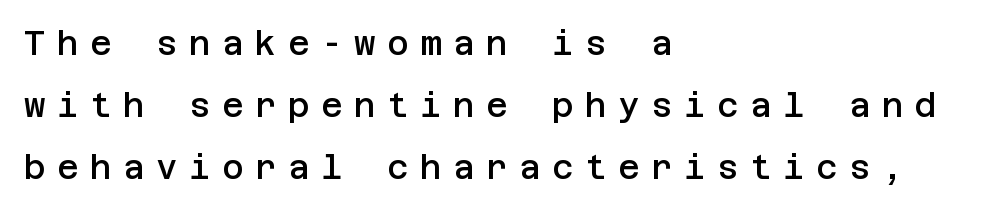
Words float on clear page, feet unadorned. Serif or sans? Sans — the stroke terminals are bare. The characters look somewhat weighty, a semibold short of true bold. The font's upright variant was chosen for this text. Inter-character spacing is expanded well beyond the font's built-in metrics.
